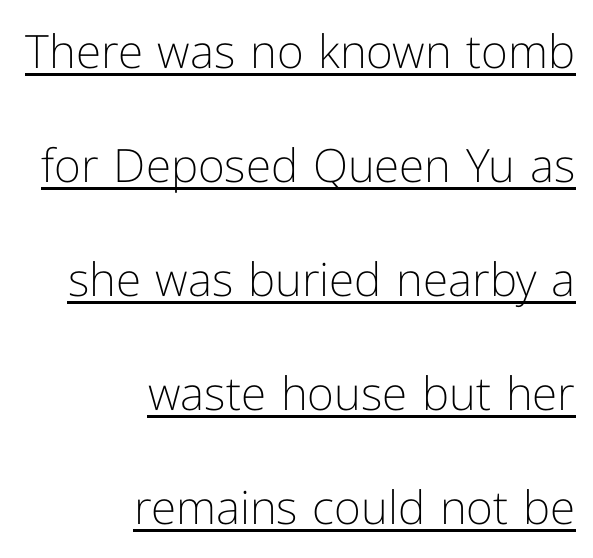
Students, observe: this is what heavily led, spacious text looks like. The rendering anchors every line to the right-hand side. This sample has the flowing, uneven cadence of proportional lettering. On a weight scale, this lands at 450 or below. The typography opts for an upright posture over an oblique one. The gaps between neighbouring characters are ordinary and unremarkable.
